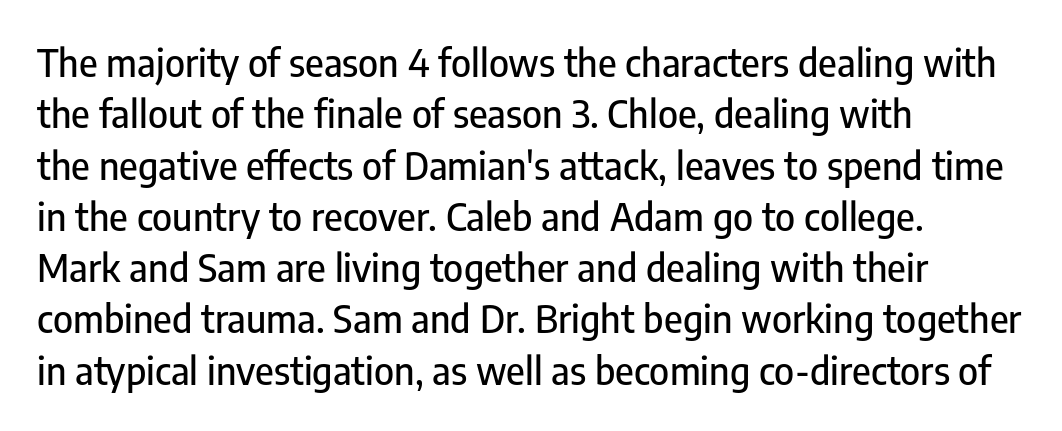
{"serif": "no", "italic": "no", "width": "condensed", "stroke_contrast": "low", "x_height": "medium", "monospaced": "no", "underline": "no", "align": "left", "line_spacing": "normal", "line_spacing_ratio": 1.35, "letter_spacing": "normal", "letter_spacing_em": 0.0, "glyph_px": 38}
